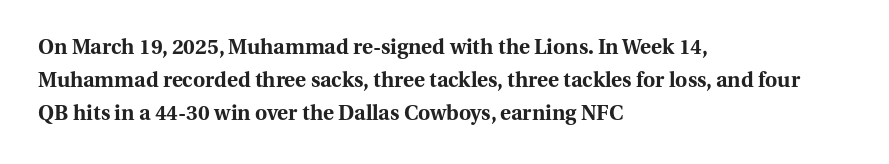
Weight check: bold — yes, fully. This rendering features lettering with no underline. This is the regular roman posture of the typeface. Is there much room between lines? A standard amount, neither cramped nor airy. No extra tracking has been applied to these lines. The rag falls on the right side of this text block.
